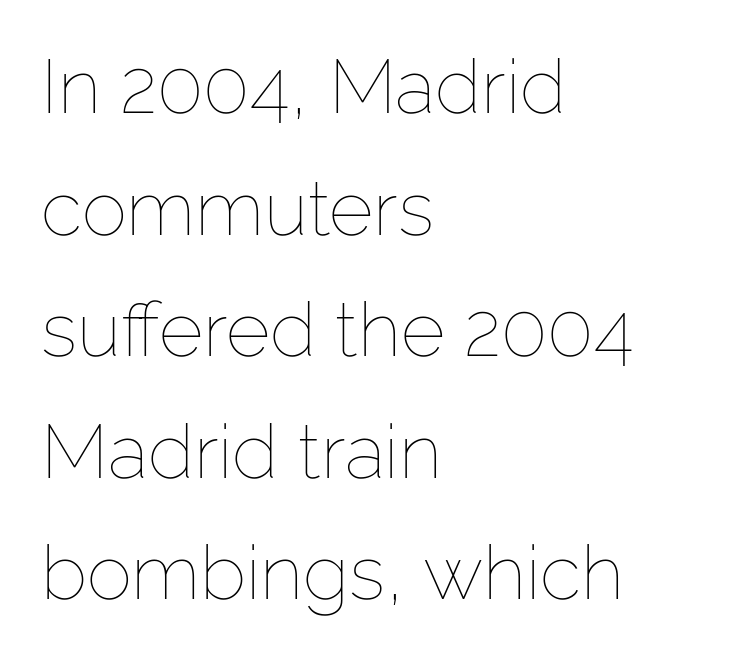
Think standard paragraph weight, or any step lighter than that. The axis of the letterforms is exactly vertical. Unmarked baselines from the first word to the last. Is this a fixed-width face? No — the glyphs have proportional, varying widths. This rendering leaves character spacing at its baseline value.
